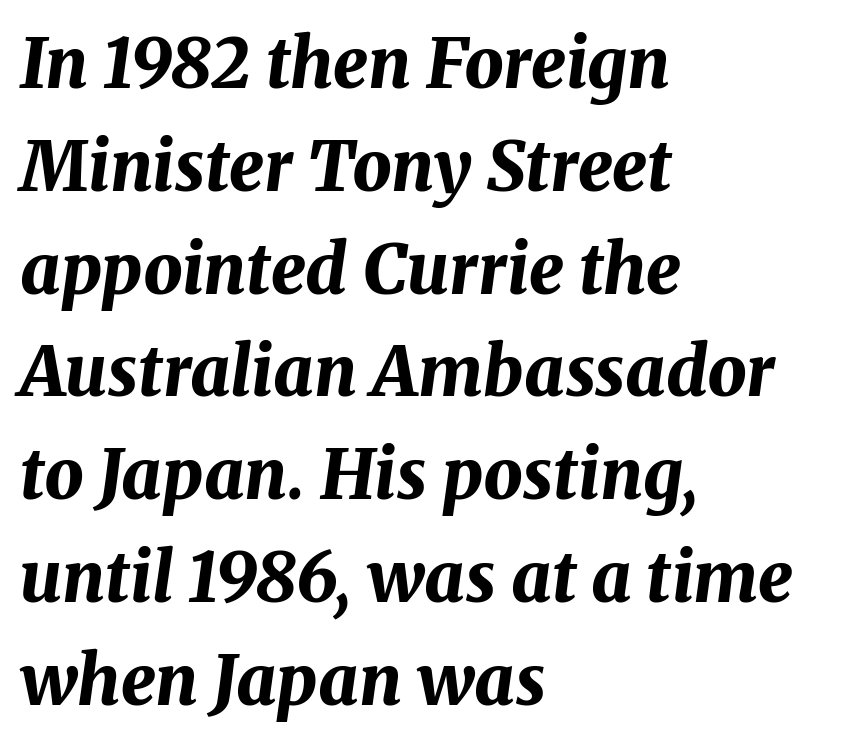
{"italic": "yes", "lean": "right", "slant_degrees": 8, "bold": "yes", "weight": "bold", "width": "normal", "stroke_contrast": "medium", "x_height": "medium", "monospaced": "no", "underline": "no", "align": "left", "line_spacing": "normal", "line_spacing_ratio": 1.49, "letter_spacing": "normal", "letter_spacing_em": 0.0, "glyph_px": 69}
